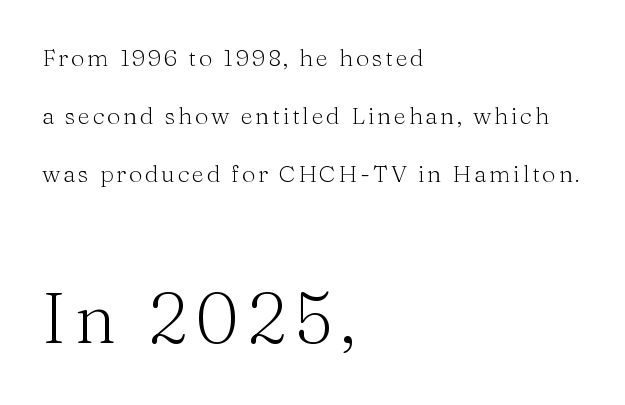
Proportional: the letters do not fall into vertical columns. Horizontally, the lines are justified to the leading edge only. Check where the strokes stop: tiny serifs finish them off. Summary of vertical rhythm: relaxed, with wide interline spacing. Is the stroke heavy? The answer is a plain regular-or-lighter. The axis of the letterforms is exactly vertical.
